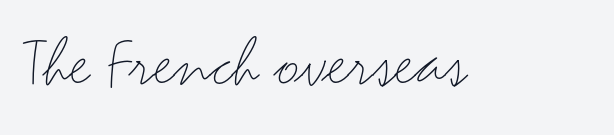
Letters rest on an invisible, unmarked baseline. Here the glyphs are tracked normally, forming tight word shapes. You can tell from the bare stems that sans-serif type was used. Counters stay open thanks to moderate or lighter strokes.
